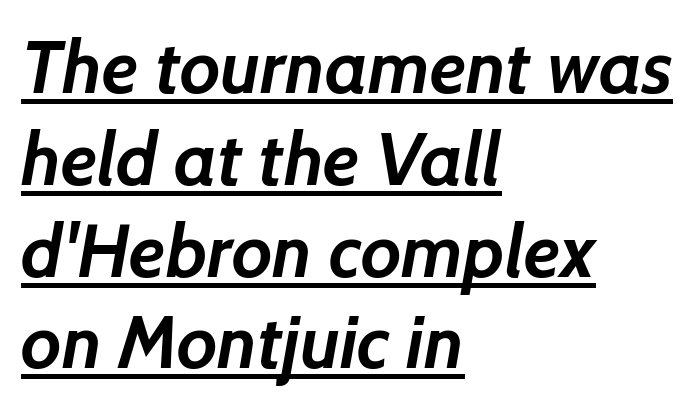
The image shows 74 px semibold sans-serif type; set left-aligned, line spacing 1.24x, normal letter spacing, underlined; low stroke contrast and a medium x-height.
